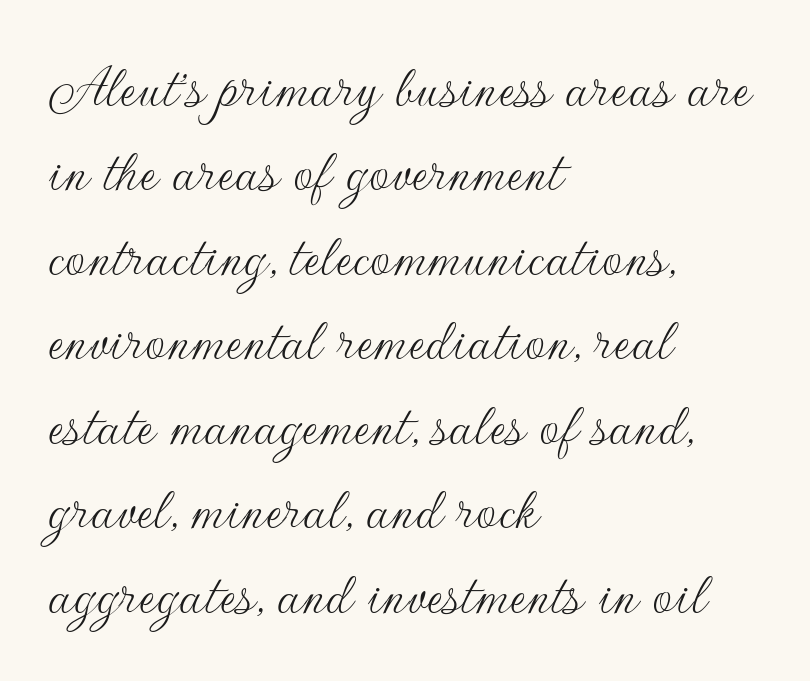
Q: Is the text bold? A: No.
Q: Is the text italic (slanted)? A: Yes.
Q: Is the typeface a serif or a sans-serif typeface? A: Sans-serif.
Q: Is the text underlined? A: No.
Q: How is the paragraph aligned? A: Left-aligned.
Q: Is the spacing between letters normal or unusually wide? A: Normal.
Q: Is the spacing between lines tight, normal or loose? A: Normal.
Q: Width (condensed, normal, or wide)? A: Normal.
Q: Stroke contrast? A: Low.
Q: x-height? A: Small.
Q: Monospaced? A: No.
